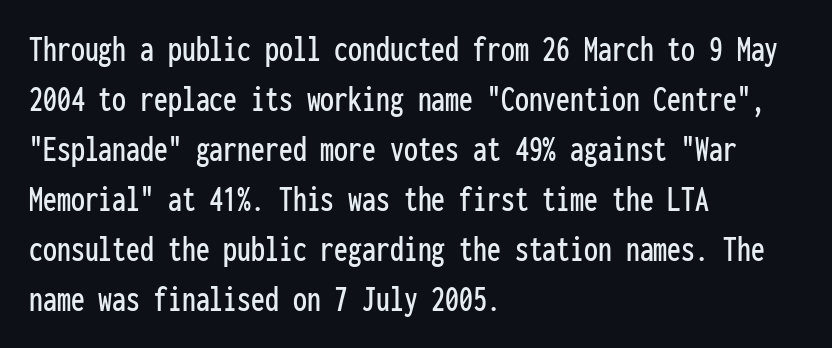
Q: Is the text italic (slanted)? A: No, it is upright.
Q: Is the typeface a serif or a sans-serif typeface? A: Sans-serif.
Q: Is the text underlined? A: No.
Q: How is the paragraph aligned? A: Left-aligned.
Q: Is the spacing between letters normal or unusually wide? A: Normal.
Q: Is the spacing between lines tight, normal or loose? A: Normal.
Q: Width (condensed, normal, or wide)? A: Condensed.
Q: Stroke contrast? A: Low.
Q: x-height? A: Medium.
Q: Monospaced? A: Yes.
